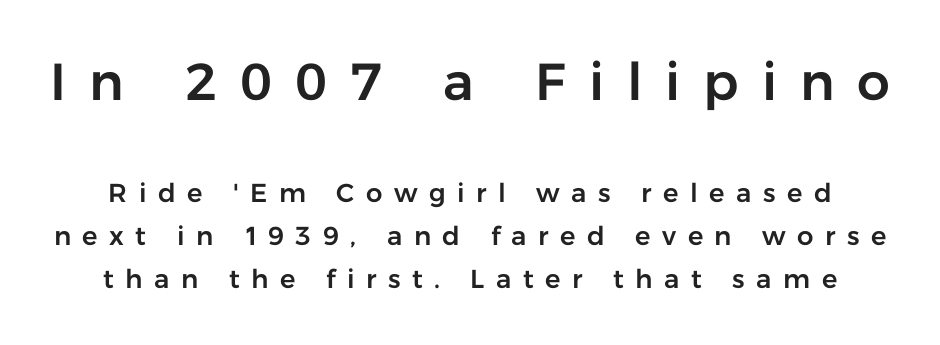
The image shows 52 px sans-serif type, upright; set normal line spacing (1.65x), unusually wide letter spacing (+0.44 em), not underlined; the first (top) block is 2.0x larger; low stroke contrast and a medium x-height.
